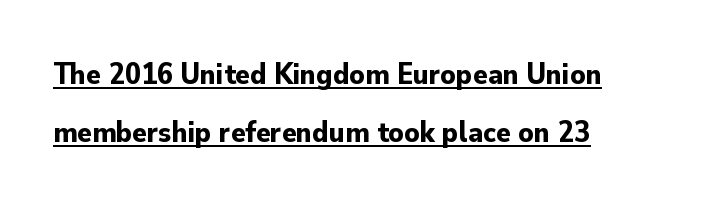
In terms of posture, this sample is upright. The passage shown is emphatically bold. The typeface chosen for these lines omits serifs. The block of text is sparse from top to bottom, with ample space between rows. Short note: letters normally spaced. These lines are rendered in a variable-pitch font.
